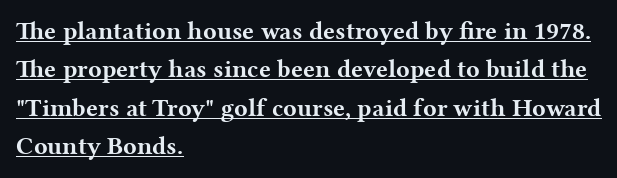
{"italic": "no", "bold": "yes", "underline": "yes", "align": "left", "line_spacing": "normal", "line_spacing_ratio": 1.54, "letter_spacing": "normal", "letter_spacing_em": 0.0, "glyph_px": 25}
